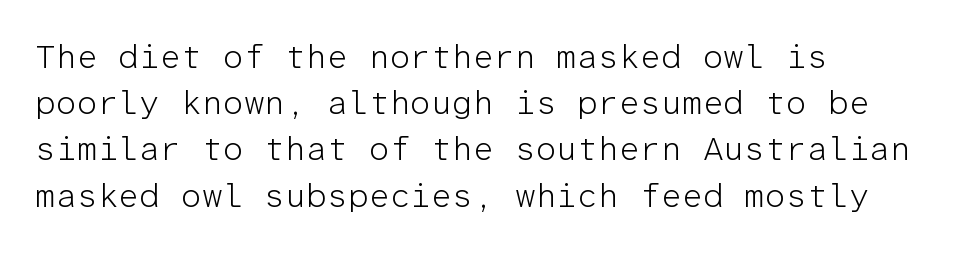
Q: Is the text bold? A: No.
Q: Is the text italic (slanted)? A: No, it is upright.
Q: Is the typeface a serif or a sans-serif typeface? A: Sans-serif.
Q: Is the text underlined? A: No.
Q: How is the paragraph aligned? A: Left-aligned.
Q: Is the spacing between letters normal or unusually wide? A: Normal.
Q: Is the spacing between lines tight, normal or loose? A: Normal.
Q: Width (condensed, normal, or wide)? A: Normal.
Q: Stroke contrast? A: Low.
Q: x-height? A: Medium.
Q: Monospaced? A: Yes.
